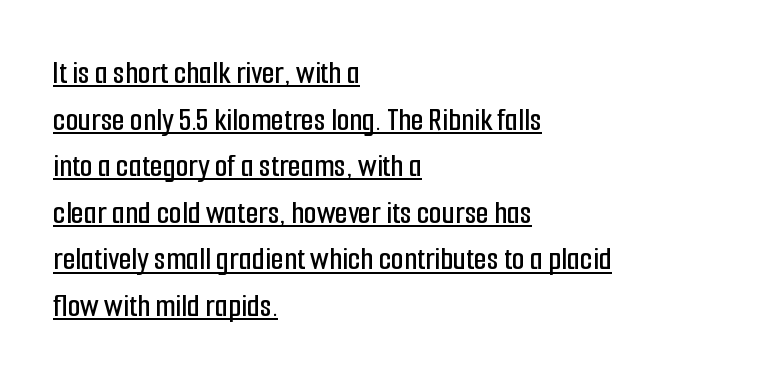
The image shows 33 px condensed sans-serif type, upright; set left-aligned, normal line spacing (1.41x), normal letter spacing, underlined; low stroke contrast and a medium x-height.
